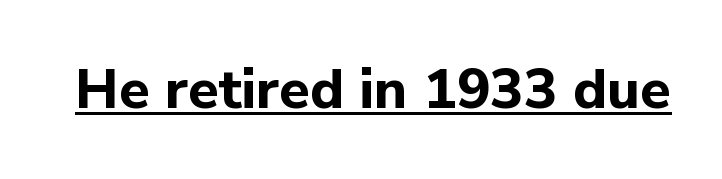
In terms of letterspacing, this is plain default setting. The letters are bold, with thick, heavy strokes. A typesetter would call this proportional, since set widths differ per character. The characters display no serif detailing; their extremities are plain. Vertical strokes here are truly vertical.
